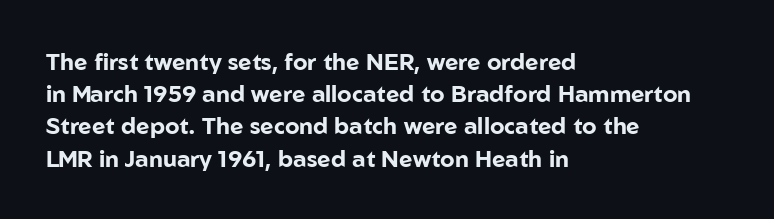
The image shows 23 px bold type, upright; set left-aligned, normal line spacing (1.4x), normal letter spacing, not underlined.
